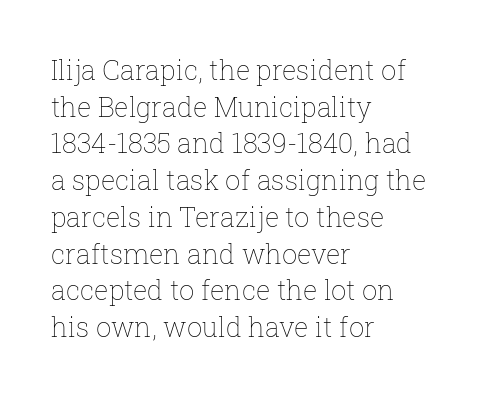
{"italic": "no", "bold": "no", "underline": "no", "align": "left", "line_spacing": "normal", "line_spacing_ratio": 1.36, "letter_spacing": "normal", "letter_spacing_em": 0.0, "glyph_px": 27}
